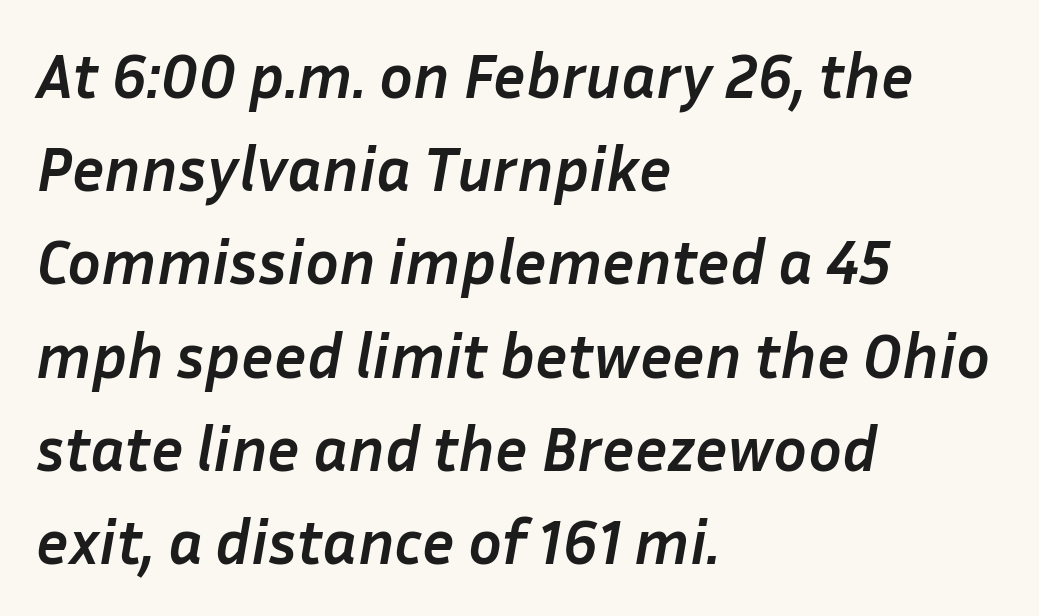
The image shows 63 px semibold type, italic (leaning right); set left-aligned, normal line spacing (1.48x), normal letter spacing, not underlined; low stroke contrast and a medium x-height.
